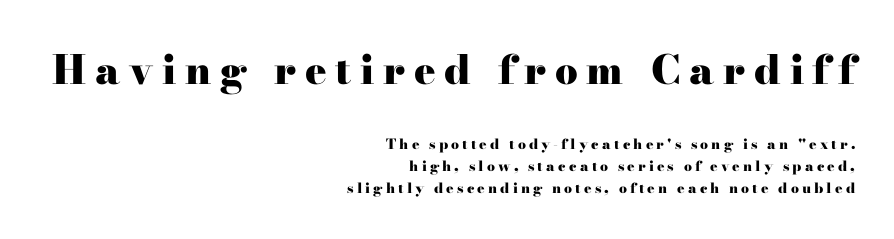
{"serif": "yes", "italic": "no", "bold": "yes", "weight": "heavy", "width": "wide", "stroke_contrast": "high", "x_height": "small", "monospaced": "no", "underline": "no", "align": "right", "line_spacing": "normal", "line_spacing_ratio": 1.56, "letter_spacing": "wide", "letter_spacing_em": 0.22, "larger_block": "first", "size_ratio": 2.86, "glyph_px": 40}
